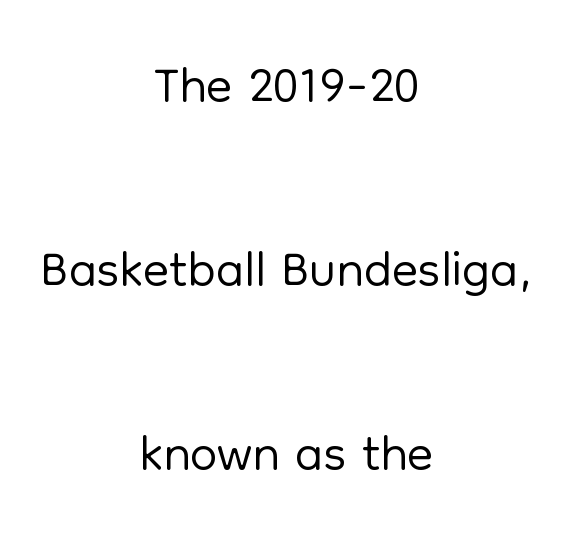
Q: Is the text bold? A: No.
Q: Is the text italic (slanted)? A: No, it is upright.
Q: Is the typeface a serif or a sans-serif typeface? A: Sans-serif.
Q: Is the text underlined? A: No.
Q: How is the paragraph aligned? A: Centered.
Q: Is the spacing between letters normal or unusually wide? A: Normal.
Q: Is the spacing between lines tight, normal or loose? A: Loose.
Q: Width (condensed, normal, or wide)? A: Normal.
Q: Stroke contrast? A: Low.
Q: x-height? A: Medium.
Q: Monospaced? A: No.
